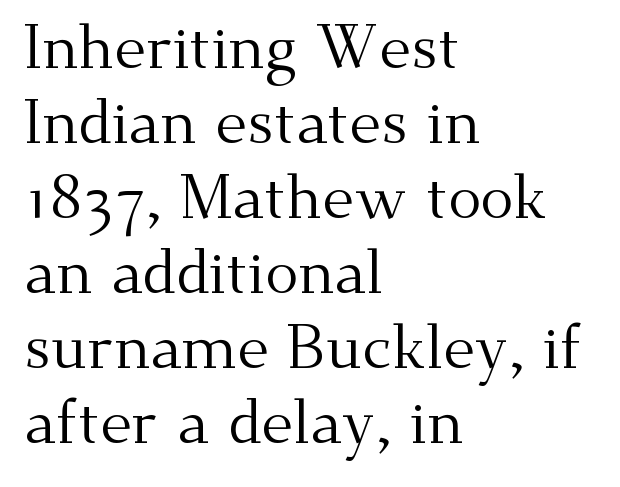
The image shows 62 px regular-weight serif type, upright; set left-aligned, line spacing 1.21x, normal letter spacing, not underlined; medium stroke contrast and a small x-height.
